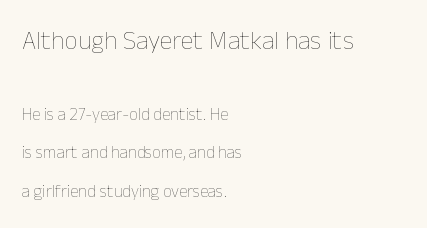
{"italic": "no", "bold": "no", "underline": "no", "align": "left", "line_spacing": "loose", "line_spacing_ratio": 2.27, "letter_spacing": "normal", "letter_spacing_em": 0.0, "larger_block": "first", "size_ratio": 1.53, "glyph_px": 26}
